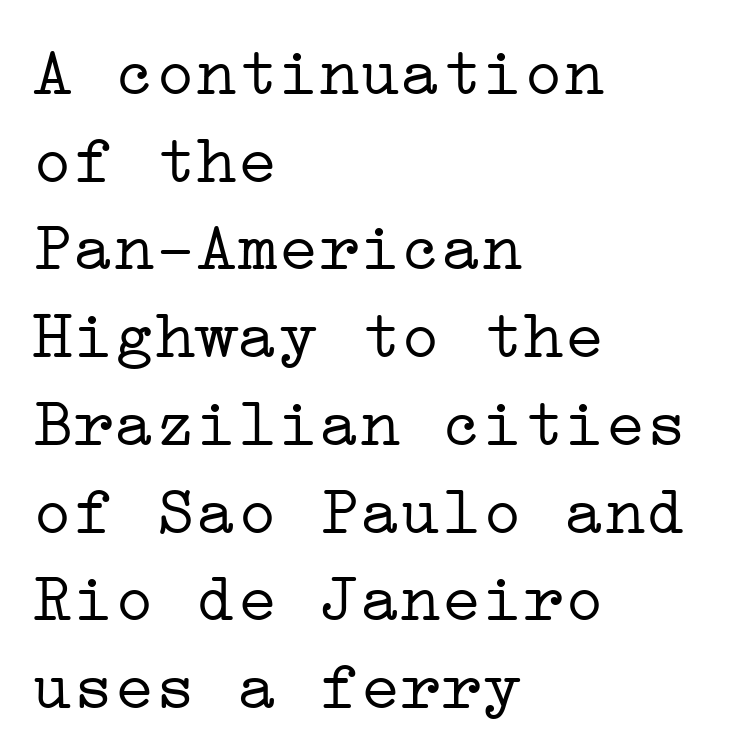
Reading down the block, your eye returns to a fixed left position each line. The rendering uses a moderate line-height, typical for paragraphs. The type sits square on the baseline with zero lean. Glance below the letters and you will spot only blank space. Observe the ordinary spacing: letters are neighbours, not strangers.
